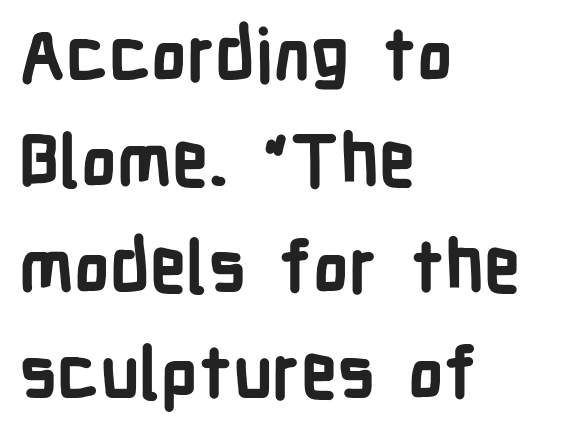
{"serif": "no", "italic": "no", "bold": "yes", "weight": "bold", "width": "condensed", "stroke_contrast": "low", "x_height": "medium", "monospaced": "no", "underline": "no", "align": "left", "line_spacing": "normal", "line_spacing_ratio": 1.47, "letter_spacing": "normal", "letter_spacing_em": 0.0, "glyph_px": 72}
